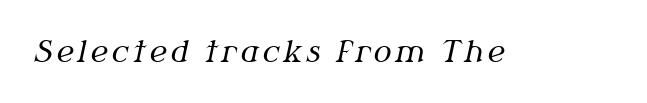
{"serif": "yes", "italic": "yes", "lean": "right", "slant_degrees": 12, "bold": "no", "weight": "regular", "width": "normal", "stroke_contrast": "medium", "x_height": "medium", "monospaced": "no", "underline": "no", "glyph_px": 30}
